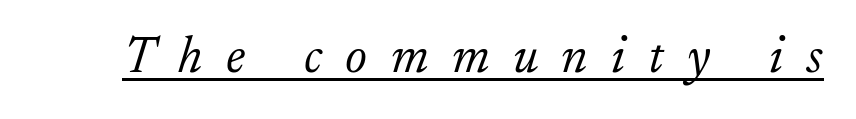
{"serif": "yes", "italic": "yes", "lean": "right", "slant_degrees": 17, "bold": "no", "weight": "light", "width": "normal", "stroke_contrast": "low", "x_height": "small", "monospaced": "no", "underline": "yes", "letter_spacing": "wide", "letter_spacing_em": 0.45, "glyph_px": 52}
